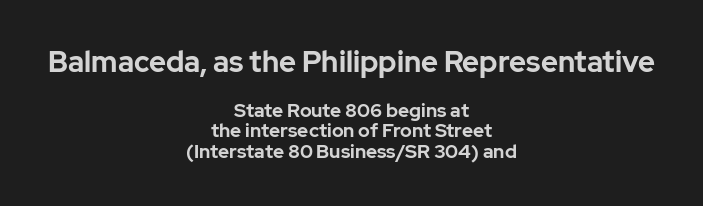
{"serif": "no", "italic": "no", "bold": "yes", "weight": "bold", "width": "normal", "stroke_contrast": "low", "x_height": "medium", "monospaced": "no", "underline": "no", "align": "center", "line_spacing": "tight", "line_spacing_ratio": 1.08, "letter_spacing": "normal", "letter_spacing_em": 0.0, "larger_block": "first", "size_ratio": 1.53, "glyph_px": 29}
